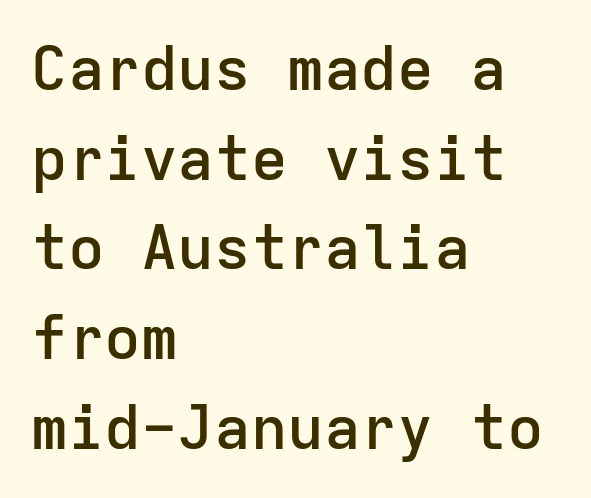
Q: Is the text bold? A: Semi-bold.
Q: Is the text italic (slanted)? A: No, it is upright.
Q: Is the typeface a serif or a sans-serif typeface? A: Sans-serif.
Q: Is the text underlined? A: No.
Q: How is the paragraph aligned? A: Left-aligned.
Q: Is the spacing between letters normal or unusually wide? A: Normal.
Q: Is the spacing between lines tight, normal or loose? A: Normal.
Q: Width (condensed, normal, or wide)? A: Normal.
Q: Stroke contrast? A: Low.
Q: x-height? A: Medium.
Q: Monospaced? A: Yes.
